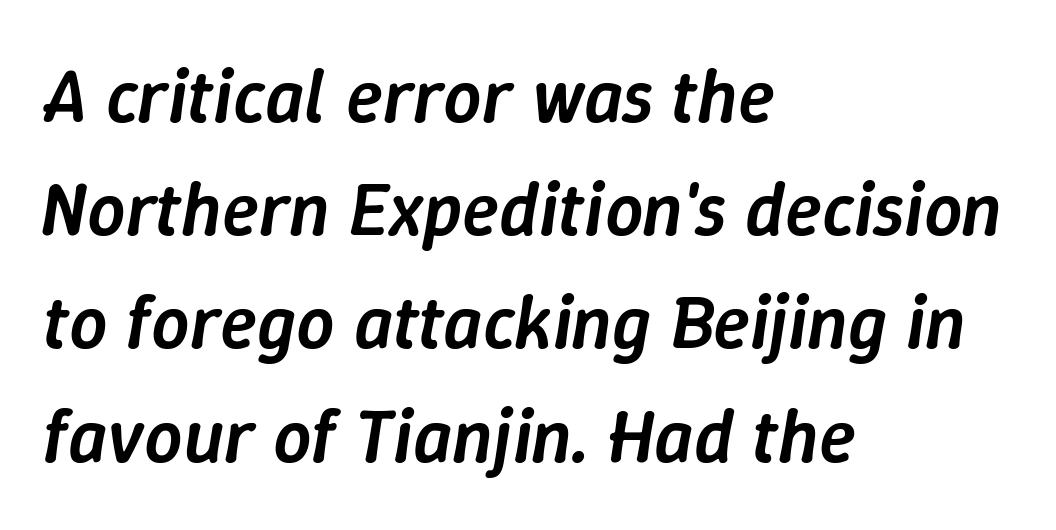
{"italic": "yes", "lean": "right", "slant_degrees": 9, "bold": "semi", "weight": "semibold", "width": "normal", "stroke_contrast": "low", "x_height": "medium", "monospaced": "no", "underline": "no", "align": "left", "line_spacing": "normal", "line_spacing_ratio": 1.49, "letter_spacing": "normal", "letter_spacing_em": 0.0, "glyph_px": 76}
